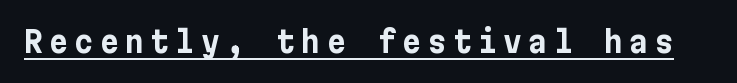
The image shows 29 px bold sans-serif type, upright; set unusually wide letter spacing (+0.22 em), underlined; low stroke contrast and a medium x-height.
